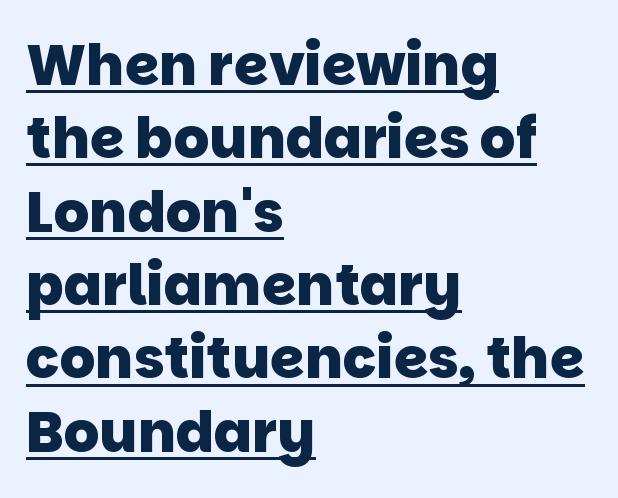
What stands out about the letter spacing? Nothing — it is the standard amount. Compared with a centered layout, this one pins lines to the left instead. Looks like regular typesetting: each glyph gets only the width it needs. Look at the bottom of the vertical strokes: they stop flat, with no serifs. The glyphs have the mass of a bold cut.
